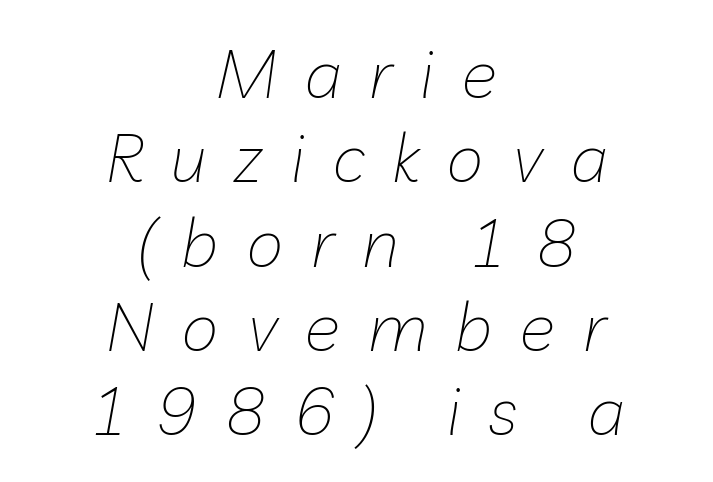
The typography opts for an oblique posture over an upright one. No chunkiness to these letters — they're not bold. A clean baseline with only descenders dipping below it. Observe the wide spacing: letters keep a clear distance from each other. Does the copy run flush right? No — it is centered line by line. The face used here is proportionally spaced, like ordinary book or web type.
